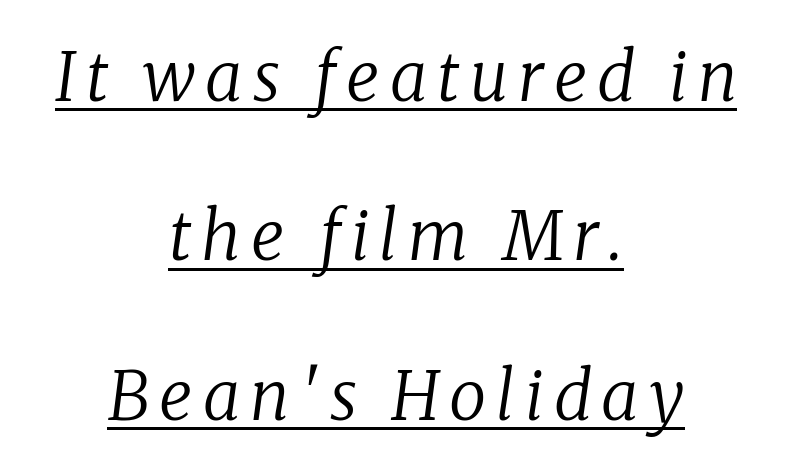
The image shows 67 px regular-weight serif type, italic (leaning right); set centered, loose line spacing (2.38x), underlined; low stroke contrast and a medium x-height.
